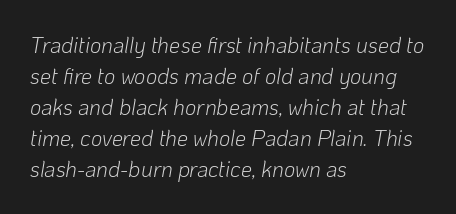
Q: Is the text bold? A: No.
Q: Is the text italic (slanted)? A: Yes, it leans right by about 10 degrees.
Q: Is the text underlined? A: No.
Q: How is the paragraph aligned? A: Left-aligned.
Q: Is the spacing between letters normal or unusually wide? A: Normal.
Q: Is the spacing between lines tight, normal or loose? A: Normal.
